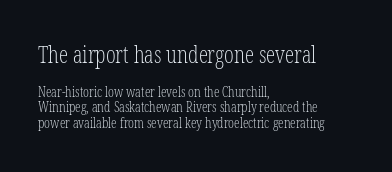
The image shows 23 px text type, upright; set left-aligned, tight line spacing (1.11x), normal letter spacing, not underlined; the first (top) block is 1.64x larger.
